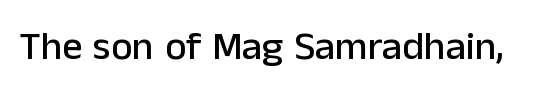
Q: Is the text italic (slanted)? A: No, it is upright.
Q: Is the typeface a serif or a sans-serif typeface? A: Sans-serif.
Q: Is the text underlined? A: No.
Q: Is the spacing between letters normal or unusually wide? A: Normal.
Q: Width (condensed, normal, or wide)? A: Normal.
Q: Stroke contrast? A: Low.
Q: x-height? A: Medium.
Q: Monospaced? A: No.
